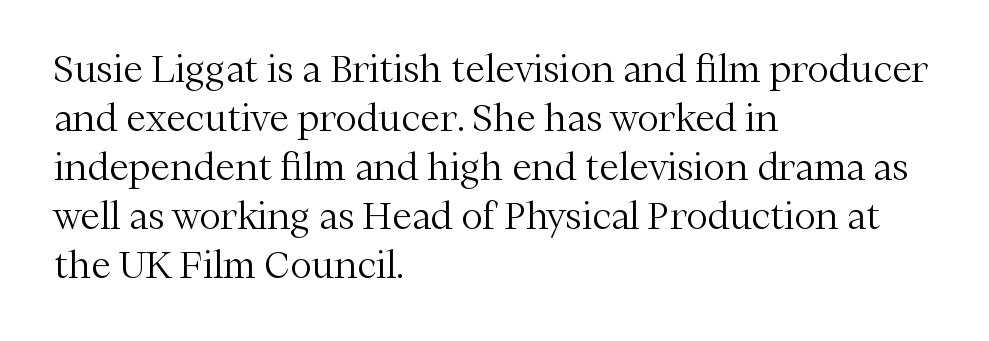
The image shows 36 px light serif type, upright; set left-aligned, normal line spacing (1.36x), normal letter spacing, not underlined; medium stroke contrast and a medium x-height.
